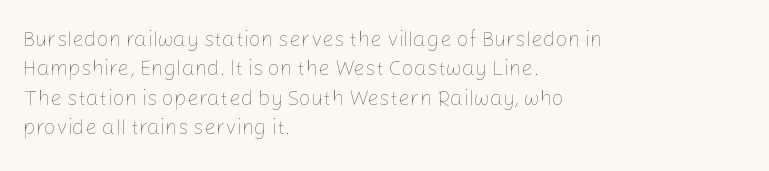
The image shows 21 px text type, upright; set left-aligned, normal line spacing (1.4x), normal letter spacing, not underlined.
